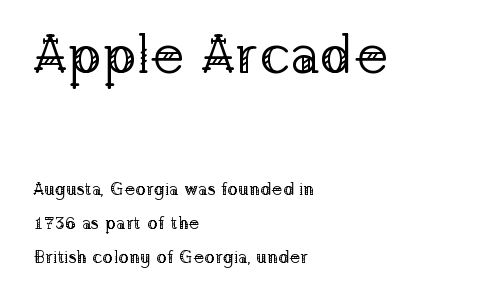
Q: Is the text bold? A: No.
Q: Is the text italic (slanted)? A: No, it is upright.
Q: Is the typeface a serif or a sans-serif typeface? A: Serif.
Q: Is the text underlined? A: No.
Q: How is the paragraph aligned? A: Left-aligned.
Q: Is the spacing between letters normal or unusually wide? A: Normal.
Q: Which block of text is set in a larger size, the first (top) or the second (bottom)? A: The first (top) one.
Q: Width (condensed, normal, or wide)? A: Normal.
Q: Stroke contrast? A: Low.
Q: x-height? A: Medium.
Q: Monospaced? A: No.
